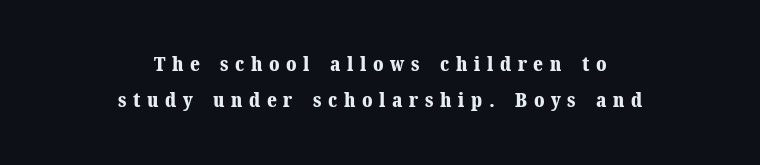
{"italic": "no", "bold": "yes", "underline": "no", "align": "center", "line_spacing_ratio": 1.79, "letter_spacing": "wide", "letter_spacing_em": 0.33, "glyph_px": 20}
